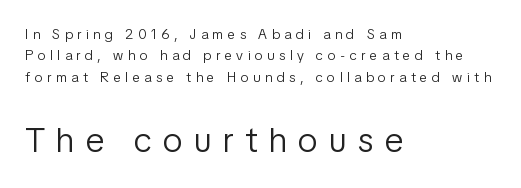
The image shows 35 px light, condensed sans-serif type, upright; set left-aligned, normal line spacing (1.52x), unusually wide letter spacing (+0.33 em), not underlined; the second (bottom) block is 2.5x larger; low stroke contrast and a medium x-height.
